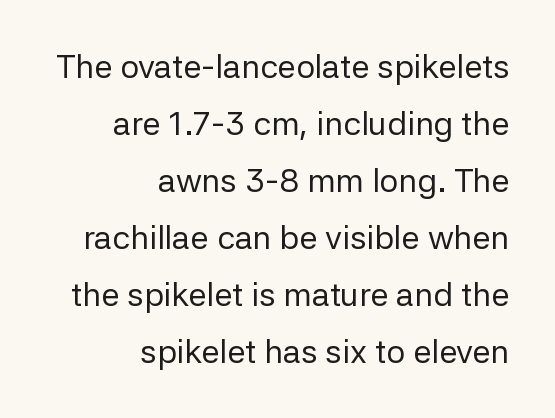
{"serif": "no", "italic": "no", "bold": "no", "weight": "regular", "width": "normal", "stroke_contrast": "low", "x_height": "medium", "monospaced": "no", "underline": "no", "align": "right", "line_spacing_ratio": 1.73, "letter_spacing": "normal", "letter_spacing_em": 0.0, "glyph_px": 33}
